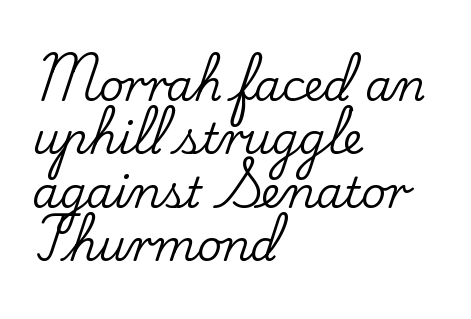
{"serif": "yes", "width": "normal", "stroke_contrast": "low", "x_height": "small", "monospaced": "no", "underline": "no", "align": "left", "line_spacing_ratio": 1.24, "letter_spacing": "normal", "letter_spacing_em": 0.0, "glyph_px": 43}
